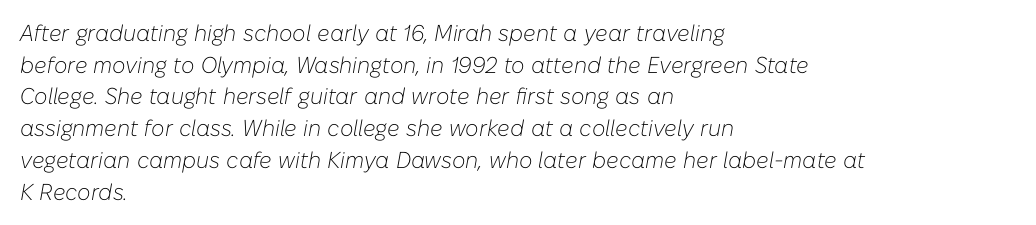
{"italic": "yes", "lean": "right", "slant_degrees": 10, "bold": "no", "underline": "no", "align": "left", "line_spacing": "normal", "line_spacing_ratio": 1.38, "letter_spacing": "normal", "letter_spacing_em": 0.0, "glyph_px": 23}
